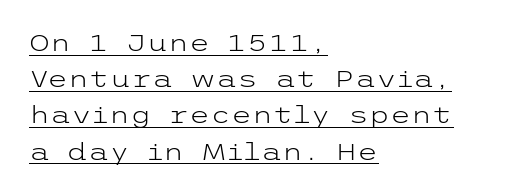
When letters stand straight like this, we call the style roman or upright. Nothing heavy about these letters — not bold at all. You can see a thin bar hugging the bottom of the glyphs. A typesetter would call this zero additional tracking. Regarding leading, the lines here are spaced in the standard way.
